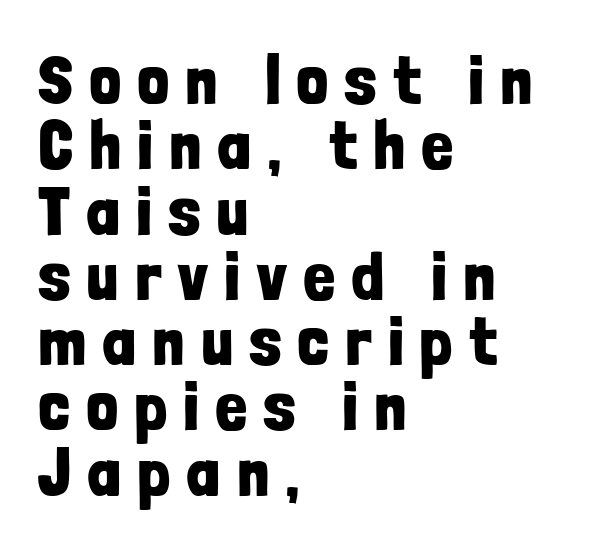
If you drew a ruler down the left edge, every line would touch it. The letters carry no serifs — their stems end cleanly without finishing strokes. The characters look thick and weighty, a clear bold. You could barely slide anything between these rows.
